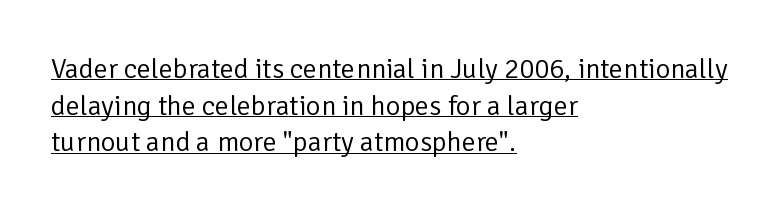
No heavy texture on the line: the type isn't bold. Short note: letters normally spaced. Layout note: lines flush left. Classification — sans serif. The rendering uses the underline text-decoration.
